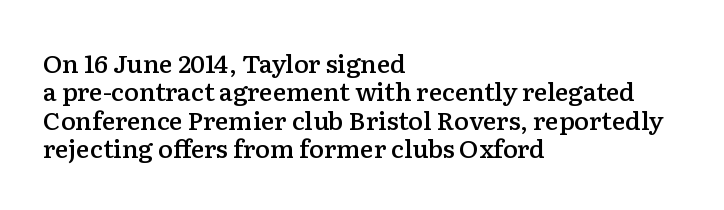
Look at the stroke-to-counter ratio: somewhat heavy, a semibold. Quick note: interline space is minimal. Is the block centered? No — it sits flush against the left margin. Observe the ordinary spacing: letters are neighbours, not strangers.
